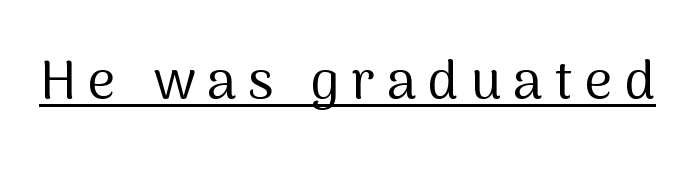
The passage shown is typed in a proportional face where columns would drift. Compared with typical body copy, the letter spacing here is much looser. Vertical strokes here are truly vertical. In terms of letterform style, serifs are entirely absent. Each stroke keeps to a modest, everyday thickness or less.
